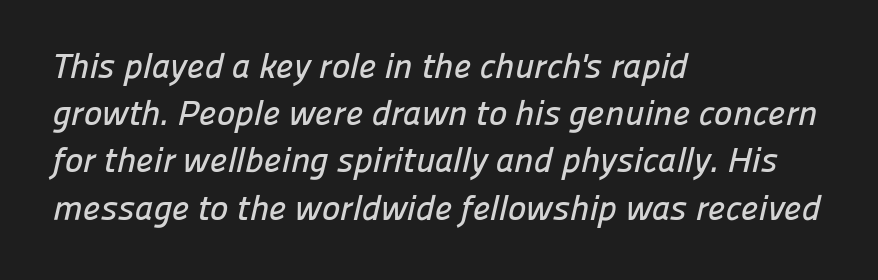
Words appear dense and cohesive because spacing is normal. The designer left line spacing at the default. Where is the straight margin? On the left. The passage shown is typed in a proportional face where columns would drift. Is this a sans? Yes — the strokes have no serifs. Only glyphs here, with clear space below each row.
